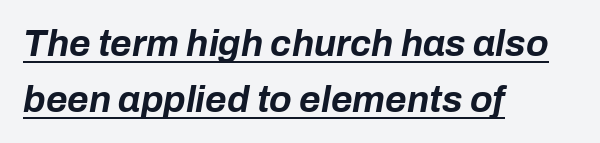
{"italic": "yes", "lean": "right", "slant_degrees": 10, "bold": "yes", "weight": "bold", "width": "normal", "stroke_contrast": "low", "x_height": "medium", "monospaced": "no", "underline": "yes", "align": "left", "line_spacing": "normal", "line_spacing_ratio": 1.51, "letter_spacing": "normal", "letter_spacing_em": 0.0, "glyph_px": 37}
